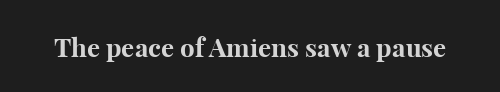
The image shows 26 px bold type, upright; set normal letter spacing, not underlined.
